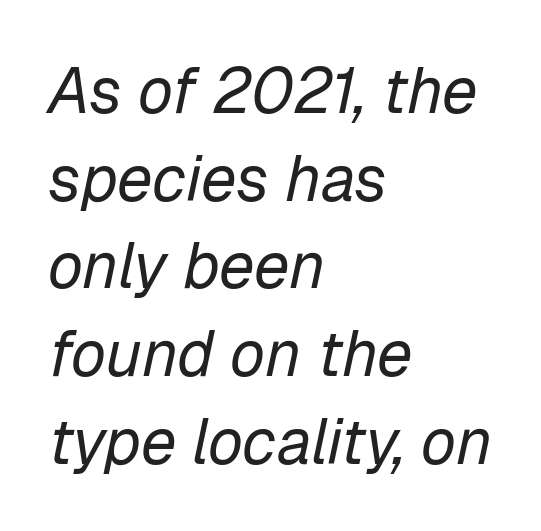
The image shows 64 px regular-weight type, italic (leaning right); set left-aligned, normal line spacing (1.37x), normal letter spacing, not underlined; low stroke contrast and a medium x-height.
